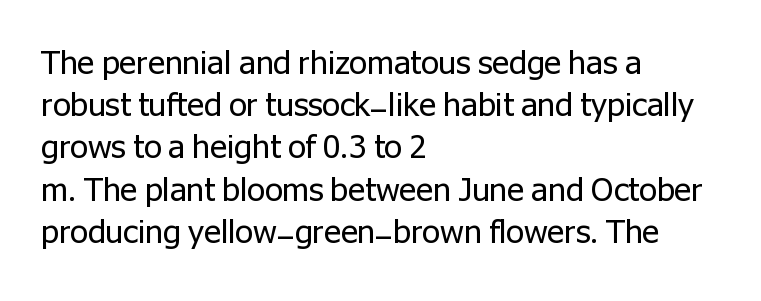
{"serif": "no", "italic": "no", "bold": "no", "weight": "regular", "width": "normal", "stroke_contrast": "low", "x_height": "medium", "monospaced": "no", "underline": "no", "align": "left", "line_spacing": "normal", "line_spacing_ratio": 1.32, "letter_spacing": "normal", "letter_spacing_em": 0.0, "glyph_px": 32}
